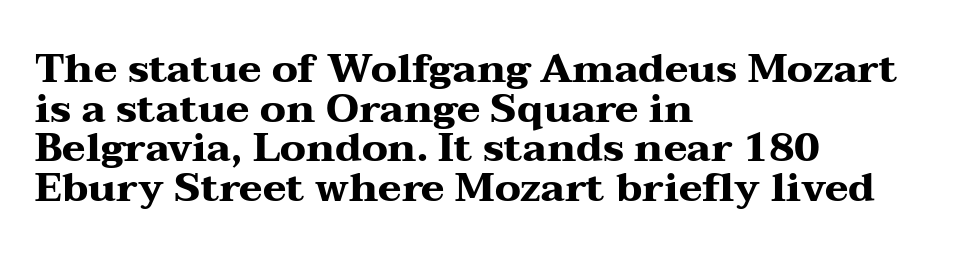
The image shows 40 px heavy, wide serif type, upright; set left-aligned, tight line spacing (0.99x), normal letter spacing, not underlined; medium stroke contrast and a medium x-height.
